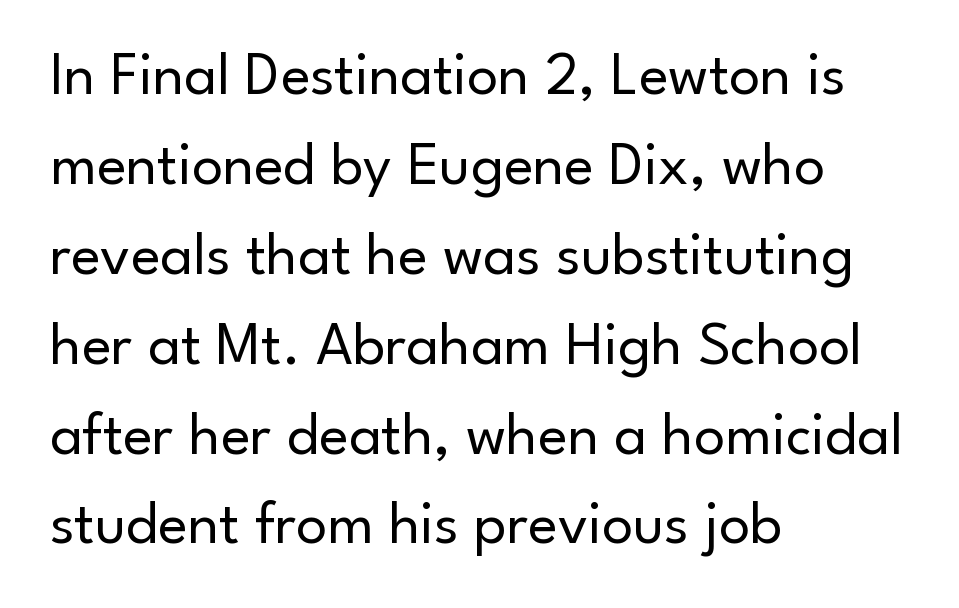
The image shows 62 px regular-weight sans-serif type, upright; set left-aligned, normal line spacing (1.45x), normal letter spacing, not underlined; low stroke contrast and a small x-height.
